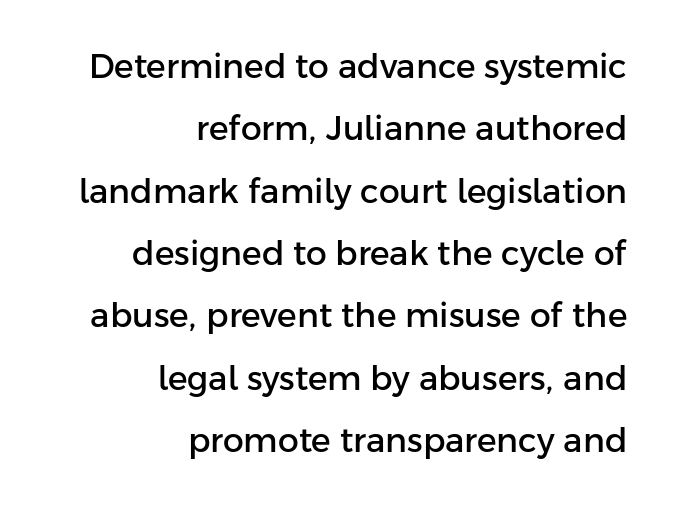
The image shows 33 px sans-serif type, upright; set right-aligned, line spacing 1.89x, normal letter spacing, not underlined; low stroke contrast and a medium x-height.
